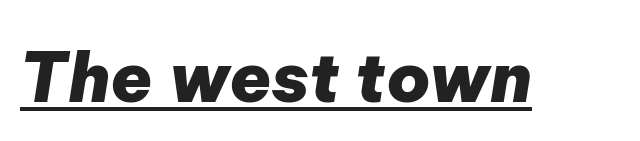
Q: Is the text bold? A: Yes.
Q: Is the text italic (slanted)? A: Yes, it leans right by about 9 degrees.
Q: Is the text underlined? A: Yes.
Q: Is the spacing between letters normal or unusually wide? A: Normal.
Q: Width (condensed, normal, or wide)? A: Normal.
Q: Stroke contrast? A: Low.
Q: x-height? A: Medium.
Q: Monospaced? A: No.
